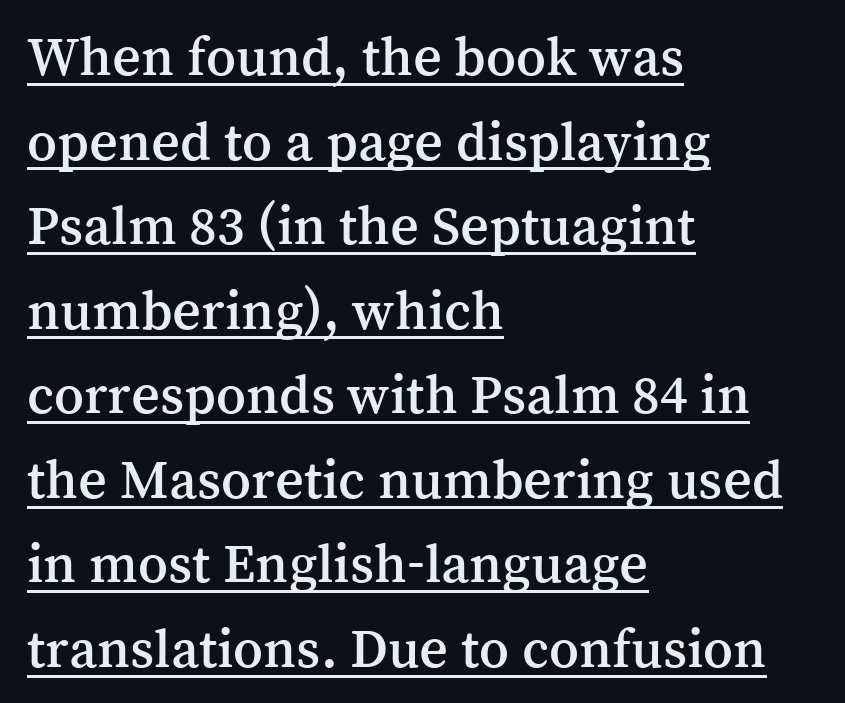
{"serif": "yes", "italic": "no", "width": "normal", "stroke_contrast": "medium", "x_height": "medium", "monospaced": "no", "underline": "yes", "align": "left", "line_spacing": "normal", "line_spacing_ratio": 1.51, "letter_spacing": "normal", "letter_spacing_em": 0.0, "glyph_px": 56}
